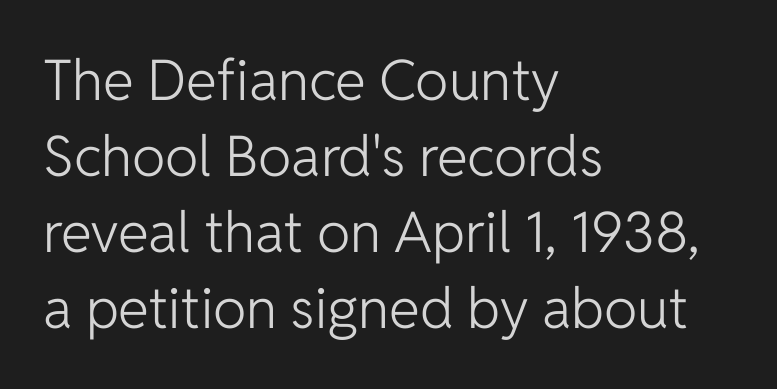
This sample keeps an unexceptional amount of space between lines. Think of a printed novel: that variable character pitch is what you see here. Posture: upright roman. The letters sit at their default tracking, neither squeezed nor spread. Has an underline been added? It has not. Short and long lines alike share a common starting point at left.
